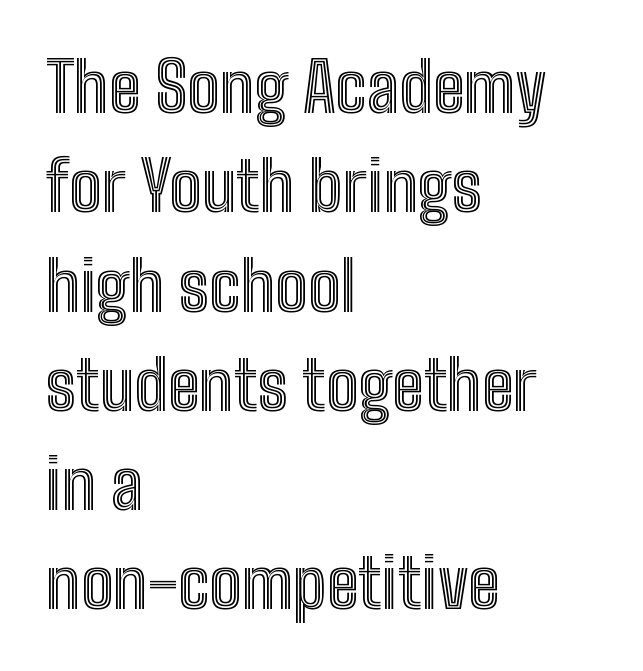
A typesetter would call this proportional, since set widths differ per character. Interline gaps are of average width in this sample. The letterforms sit shoulder to shoulder at normal distance. Underline: absent. Alignment: flush left.
